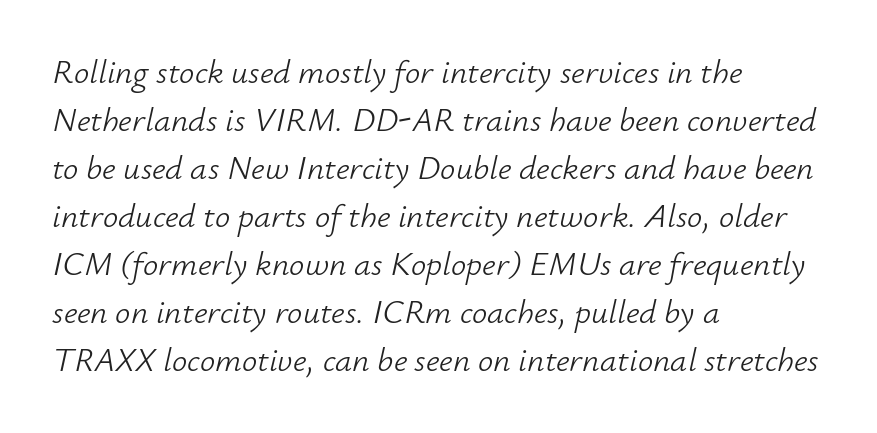
Type without underlining. Character widths vary here, with narrow letters taking less room than wide ones. Nothing unusual about the tracking: characters are spaced as the font intends. These lines stack with their left ends in a neat column. Heft: none added — not bold. The passage shown leans; its letterforms are oblique.
